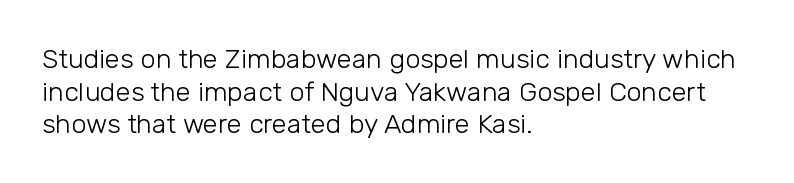
The image shows 27 px text type, upright; set left-aligned, line spacing 1.21x, normal letter spacing, not underlined.
